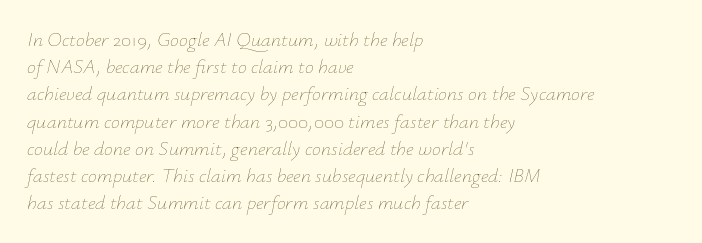
Short note: letters normally spaced. The paragraph shown leans on its left margin. The cut favours lightness, reaching ordinary text weight at its darkest. The strip under each line holds only bare page.
